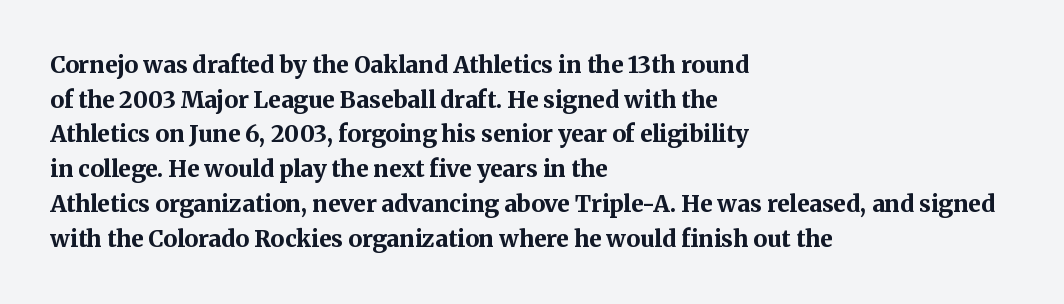
{"italic": "no", "bold": "yes", "underline": "no", "align": "left", "line_spacing": "normal", "line_spacing_ratio": 1.51, "letter_spacing": "normal", "letter_spacing_em": 0.0, "glyph_px": 23}
